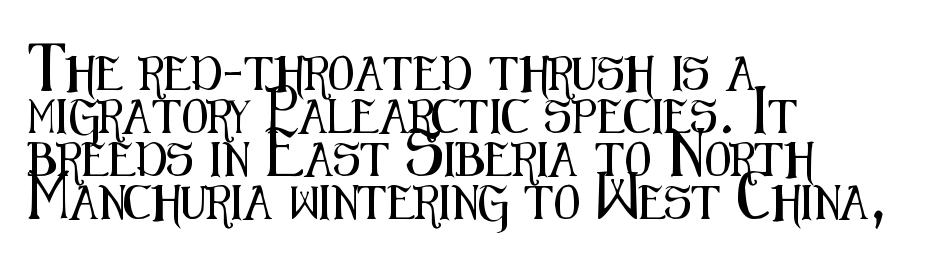
The image shows 34 px condensed type, upright; set left-aligned, normal line spacing (1.26x), normal letter spacing, not underlined; medium stroke contrast and a medium x-height.
